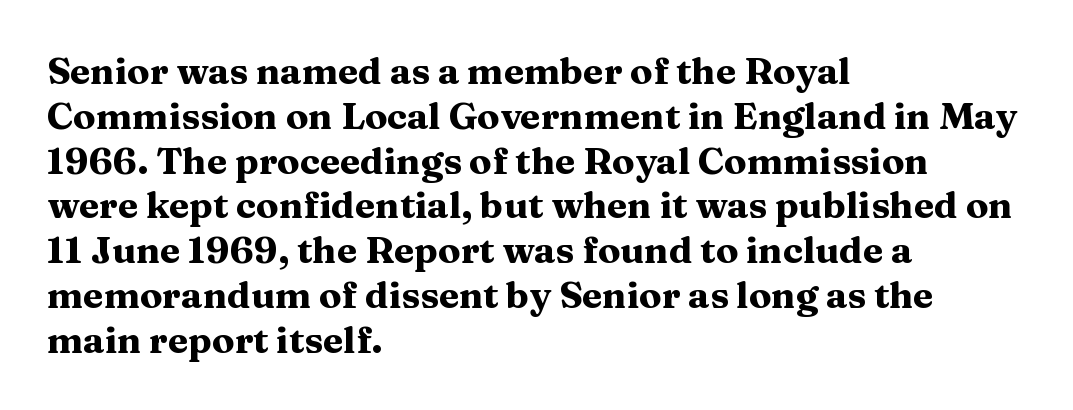
Q: Is the text bold? A: Yes.
Q: Is the text italic (slanted)? A: No, it is upright.
Q: Is the typeface a serif or a sans-serif typeface? A: Serif.
Q: Is the text underlined? A: No.
Q: How is the paragraph aligned? A: Left-aligned.
Q: Is the spacing between letters normal or unusually wide? A: Normal.
Q: Width (condensed, normal, or wide)? A: Wide.
Q: Stroke contrast? A: Medium.
Q: x-height? A: Medium.
Q: Monospaced? A: No.
